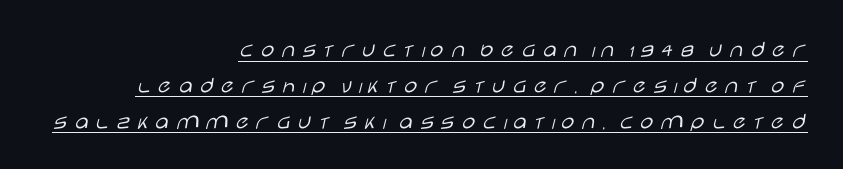
Q: Is the text bold? A: No.
Q: Is the text italic (slanted)? A: Yes.
Q: Is the text underlined? A: Yes.
Q: How is the paragraph aligned? A: Right-aligned.
Q: Is the spacing between lines tight, normal or loose? A: Normal.
